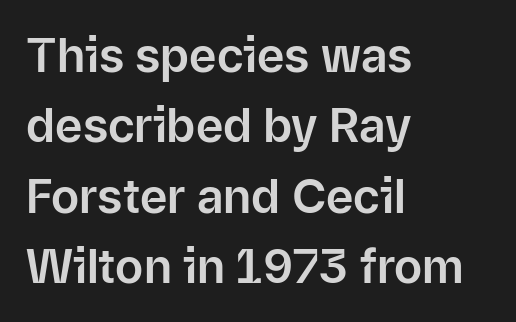
{"serif": "no", "italic": "no", "width": "normal", "stroke_contrast": "low", "x_height": "medium", "monospaced": "no", "underline": "no", "align": "left", "line_spacing": "normal", "line_spacing_ratio": 1.5, "letter_spacing": "normal", "letter_spacing_em": 0.0, "glyph_px": 47}
